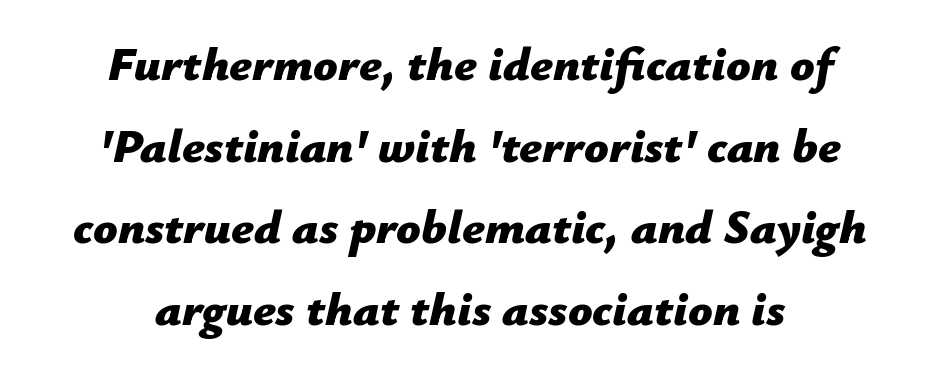
Q: Is the text bold? A: Yes.
Q: Is the text italic (slanted)? A: Yes, it leans right by about 12 degrees.
Q: Is the text underlined? A: No.
Q: How is the paragraph aligned? A: Centered.
Q: Is the spacing between letters normal or unusually wide? A: Normal.
Q: Is the spacing between lines tight, normal or loose? A: Normal.
Q: Width (condensed, normal, or wide)? A: Normal.
Q: Stroke contrast? A: Low.
Q: x-height? A: Medium.
Q: Monospaced? A: No.
